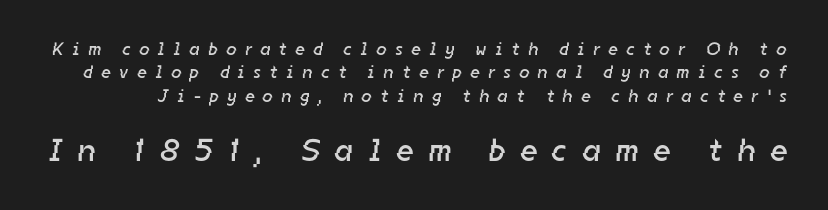
Compare the two chunks: the lower has the greater cap height. Nope, no serifs anywhere on these letters. Spacing between characters has been opened up far beyond the box default. A typesetter would call this leading conventional body-copy spacing. The foot of each line stays bare and open. The rendering uses natural spacing where letterforms have individual widths.
